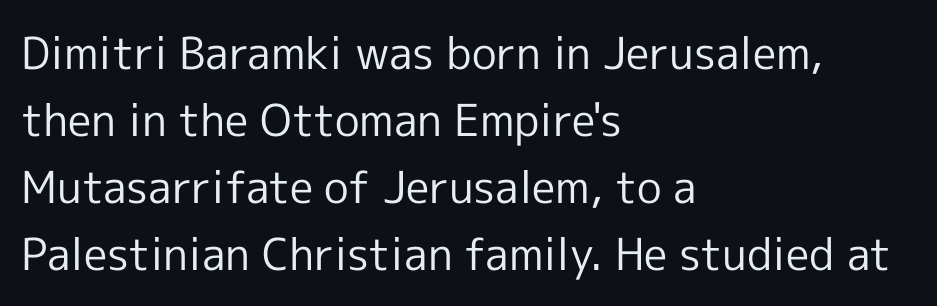
The font's upright variant was chosen for this text. Line beginnings align vertically; line endings do not. Looks like regular typesetting: each glyph gets only the width it needs. Unlike a traditional serif, this face leaves its strokes unadorned. How would I describe the line gaps? Plain and ordinary.
